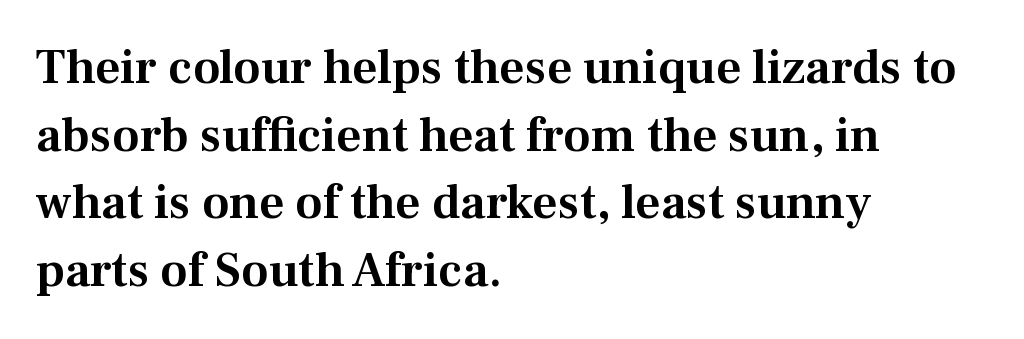
The face used here is proportionally spaced, like ordinary book or web type. Honestly, the letter spacing is just normal — you wouldn't notice it. Alignment: flush left. The space between consecutive lines is moderate.
